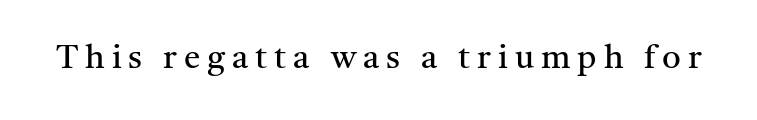
The image shows 33 px regular-weight serif type, upright; set unusually wide letter spacing (+0.21 em), not underlined; medium stroke contrast and a medium x-height.
